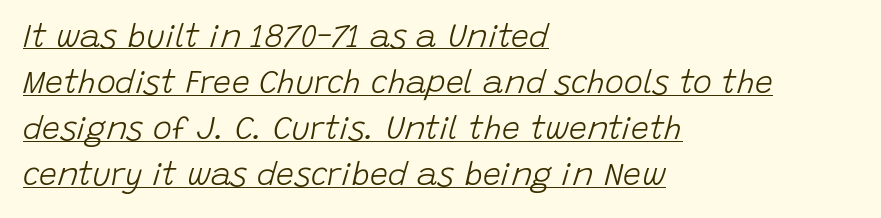
Bold? No — there's no thickening of the strokes. The compositor pushed each line to the left boundary. Observe the ordinary spacing: letters are neighbours, not strangers. Quick note: italic. The letters advance in unequal steps, a hallmark of proportional type. A rule runs beneath these lines of type.
